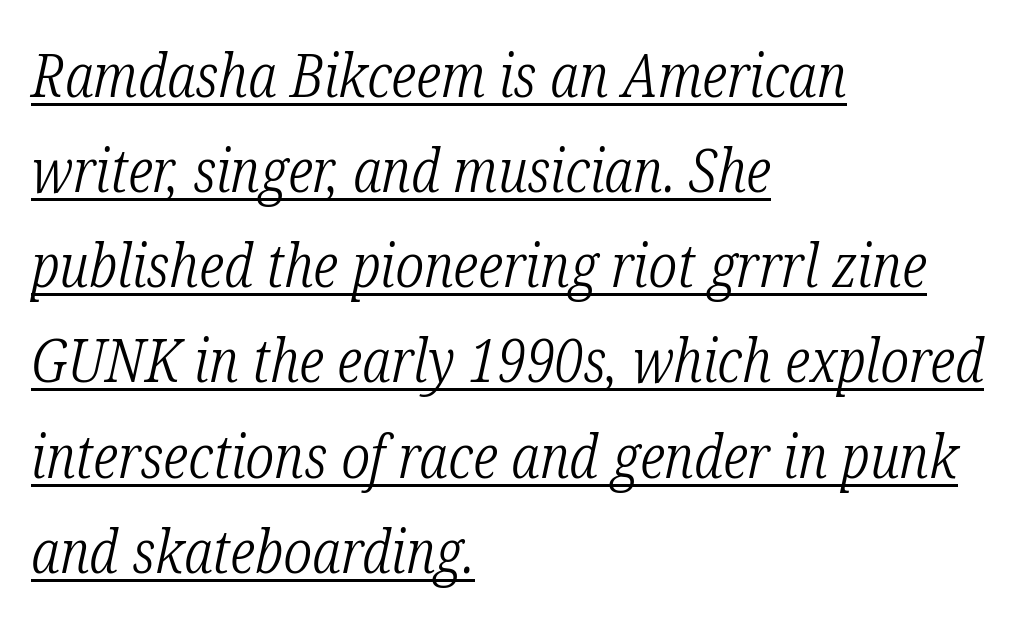
Q: Is the text bold? A: No.
Q: Is the text italic (slanted)? A: Yes, it leans right by about 12 degrees.
Q: Is the typeface a serif or a sans-serif typeface? A: Serif.
Q: Is the text underlined? A: Yes.
Q: How is the paragraph aligned? A: Left-aligned.
Q: Is the spacing between letters normal or unusually wide? A: Normal.
Q: Is the spacing between lines tight, normal or loose? A: Normal.
Q: Width (condensed, normal, or wide)? A: Condensed.
Q: Stroke contrast? A: Low.
Q: x-height? A: Medium.
Q: Monospaced? A: No.
